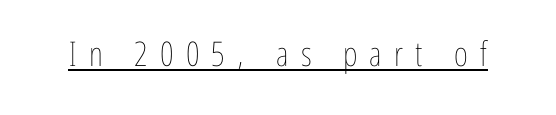
{"italic": "no", "bold": "no", "weight": "thin", "width": "condensed", "stroke_contrast": "low", "x_height": "medium", "monospaced": "no", "underline": "yes", "letter_spacing": "wide", "letter_spacing_em": 0.36, "glyph_px": 34}
